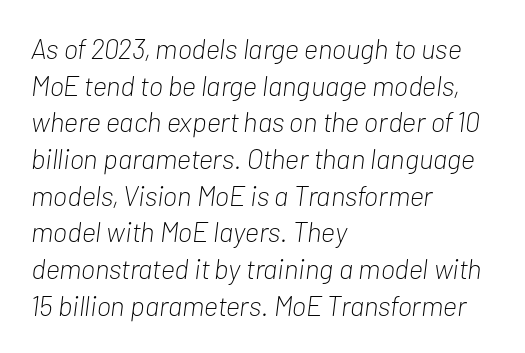
Q: Is the text bold? A: No.
Q: Is the text italic (slanted)? A: Yes, it leans right by about 7 degrees.
Q: Is the text underlined? A: No.
Q: How is the paragraph aligned? A: Left-aligned.
Q: Is the spacing between letters normal or unusually wide? A: Normal.
Q: Is the spacing between lines tight, normal or loose? A: Normal.
Q: Width (condensed, normal, or wide)? A: Condensed.
Q: Stroke contrast? A: Low.
Q: x-height? A: Medium.
Q: Monospaced? A: No.
